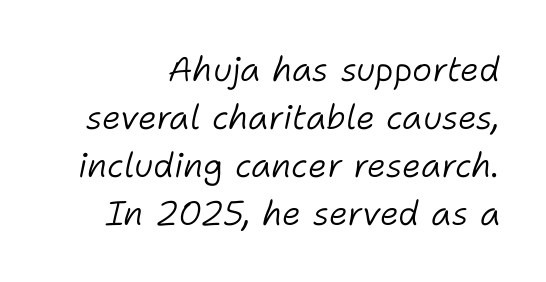
The image shows 34 px light type, italic (leaning right); set normal line spacing (1.41x), normal letter spacing, not underlined; low stroke contrast and a medium x-height.
